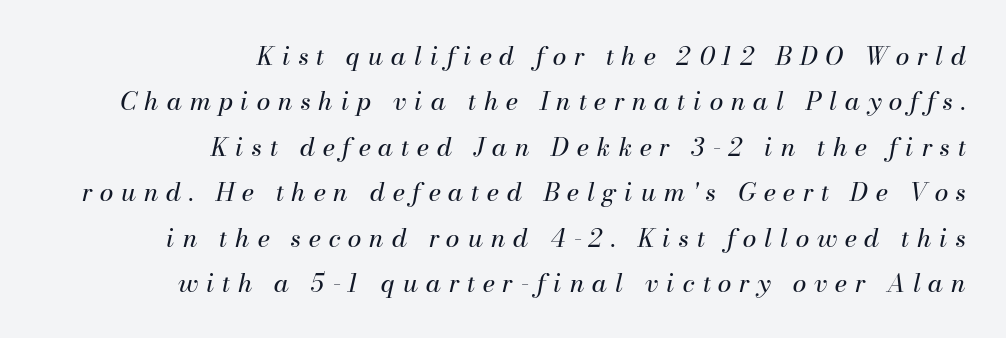
The rendering applies a slant to the glyphs. How are the letters spaced? Widely, with obvious added tracking. A quiet, ordinary-to-light weight characterises the typeface. Caption: multi-line text, flush right, ragged left. Descenders hang freely into open space.
